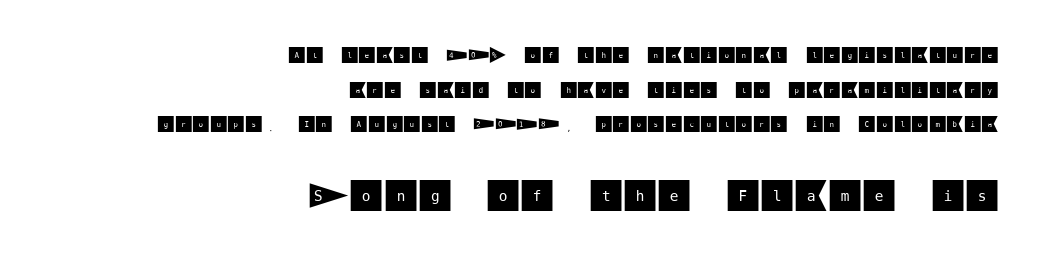
The image shows 35 px sans-serif type, upright; set right-aligned, loose line spacing (1.93x), normal letter spacing, not underlined; the second (bottom) block is 1.94x larger; medium stroke contrast and a large x-height.
